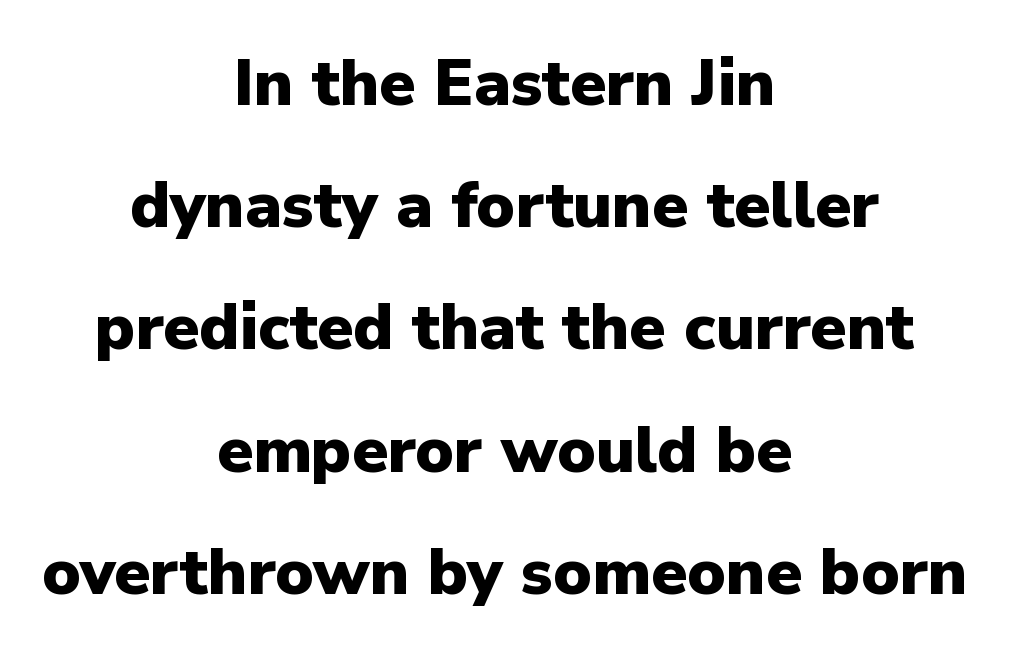
{"serif": "no", "italic": "no", "bold": "yes", "weight": "heavy", "width": "normal", "stroke_contrast": "low", "x_height": "medium", "monospaced": "no", "underline": "no", "align": "center", "line_spacing_ratio": 1.88, "letter_spacing": "normal", "letter_spacing_em": 0.0, "glyph_px": 65}
